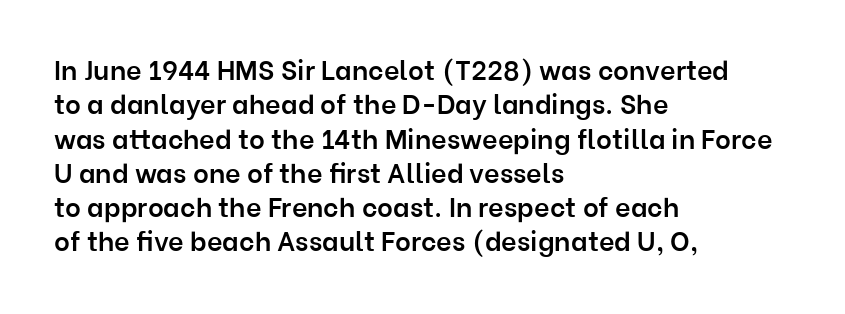
{"italic": "no", "bold": "semi", "underline": "no", "align": "left", "line_spacing": "normal", "line_spacing_ratio": 1.27, "letter_spacing": "normal", "letter_spacing_em": 0.0, "glyph_px": 27}
